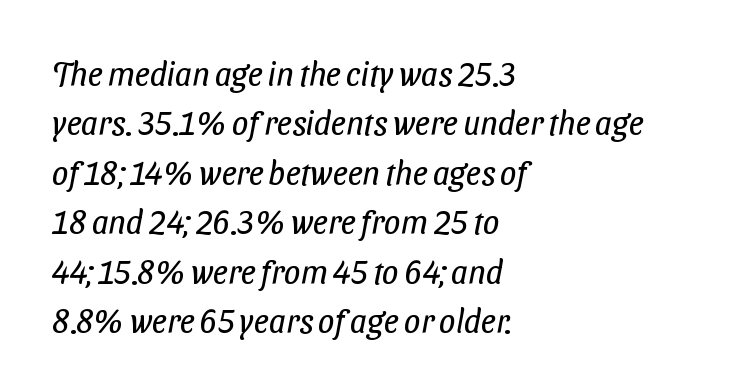
The image shows 33 px regular-weight, condensed sans-serif type; set left-aligned, normal line spacing (1.5x), normal letter spacing, not underlined; low stroke contrast and a medium x-height.
